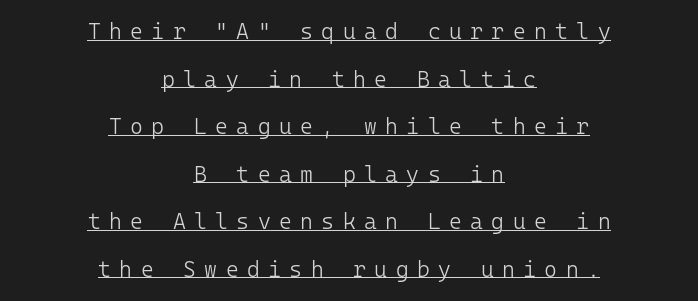
Q: Is the text bold? A: No.
Q: Is the text italic (slanted)? A: No, it is upright.
Q: Is the text underlined? A: Yes.
Q: How is the paragraph aligned? A: Centered.
Q: Is the spacing between letters normal or unusually wide? A: Unusually wide.
Q: Is the spacing between lines tight, normal or loose? A: Loose.
